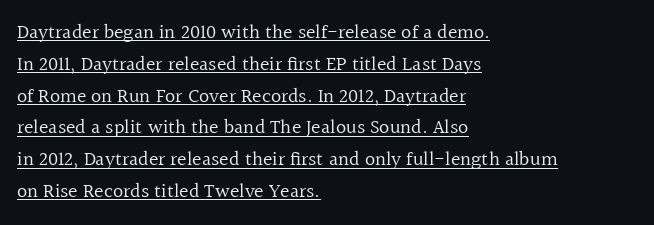
Q: Is the text bold? A: No.
Q: Is the text italic (slanted)? A: No, it is upright.
Q: Is the text underlined? A: Yes.
Q: How is the paragraph aligned? A: Left-aligned.
Q: Is the spacing between letters normal or unusually wide? A: Normal.
Q: Is the spacing between lines tight, normal or loose? A: Normal.
